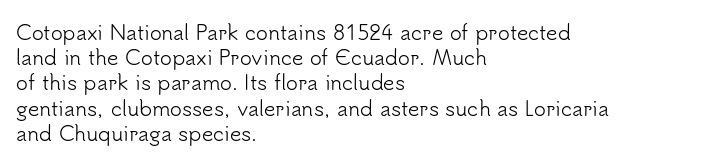
How would I describe the line gaps? Plain and ordinary. Stem width sits at or under what a default text font uses. Posture: straight, roman, zero tilt. Underlining? Definitely not there. How are the letters spaced? Ordinarily, with no added tracking. Alignment: flush left.
